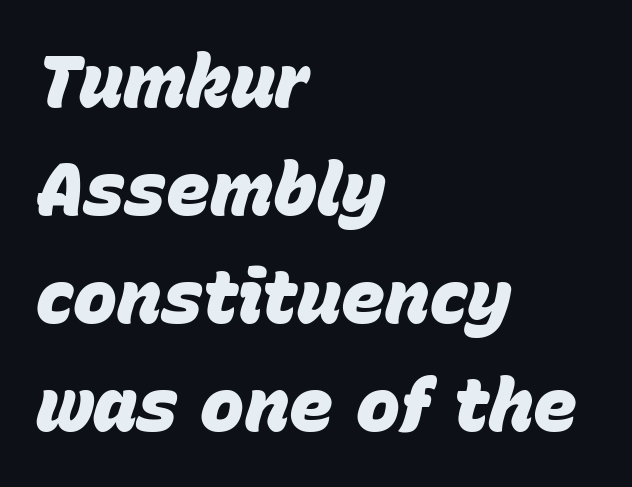
The typography opts for an oblique posture over an upright one. Looks like regular typesetting: each glyph gets only the width it needs. These lines stack with their left ends in a neat column. Students, note that the glyphs here touch the page at normal intervals.
